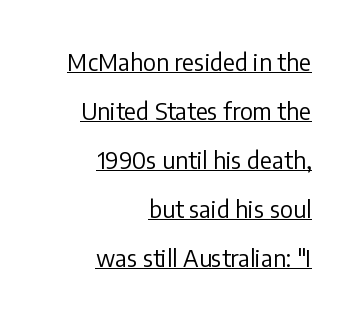
Tracking value appears to be zero — textbook default spacing. Is the type heavy? It reads as light-to-regular instead. The lines are quadded right. The words here are underlined. The typography opts for an upright posture over an oblique one.
